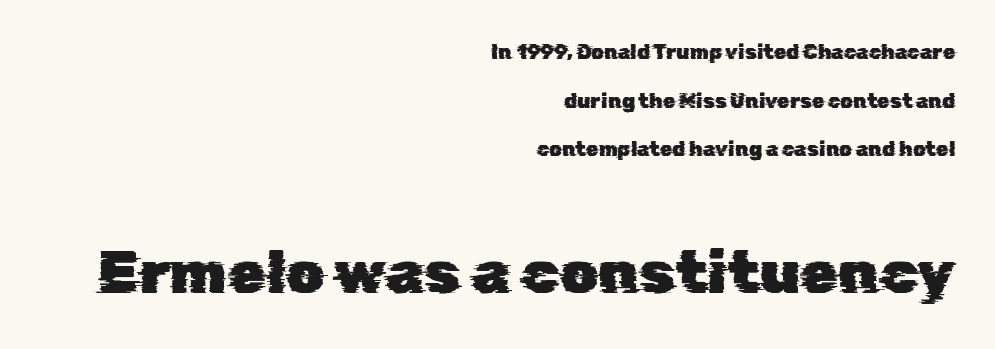
Q: Is the typeface a serif or a sans-serif typeface? A: Sans-serif.
Q: Is the text underlined? A: No.
Q: How is the paragraph aligned? A: Right-aligned.
Q: Is the spacing between letters normal or unusually wide? A: Normal.
Q: Is the spacing between lines tight, normal or loose? A: Loose.
Q: Which block of text is set in a larger size, the first (top) or the second (bottom)? A: The second (bottom) one.
Q: Width (condensed, normal, or wide)? A: Normal.
Q: Stroke contrast? A: Low.
Q: x-height? A: Medium.
Q: Monospaced? A: No.
